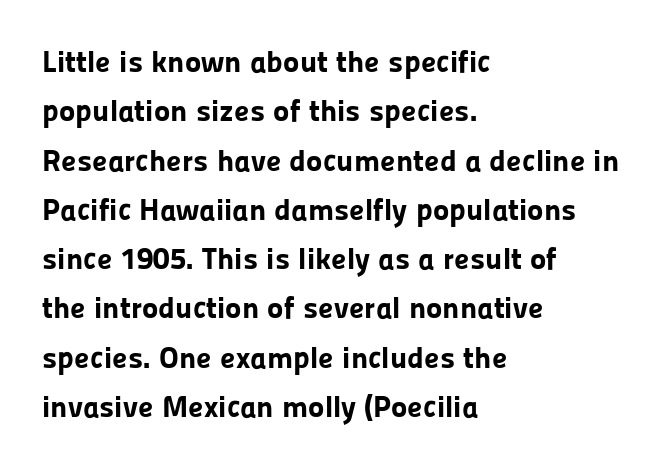
{"serif": "no", "italic": "no", "bold": "yes", "weight": "bold", "width": "normal", "stroke_contrast": "low", "x_height": "medium", "monospaced": "no", "underline": "no", "align": "left", "line_spacing": "normal", "line_spacing_ratio": 1.59, "letter_spacing": "normal", "letter_spacing_em": 0.0, "glyph_px": 31}
